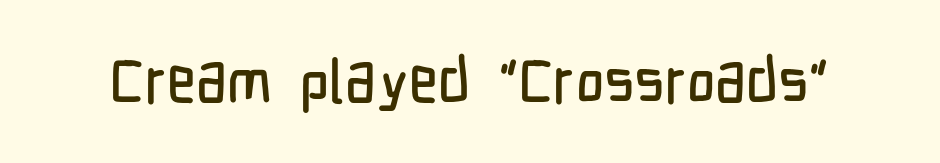
{"serif": "no", "italic": "no", "width": "condensed", "stroke_contrast": "low", "x_height": "medium", "monospaced": "no", "underline": "no", "letter_spacing": "normal", "letter_spacing_em": 0.0, "glyph_px": 62}
